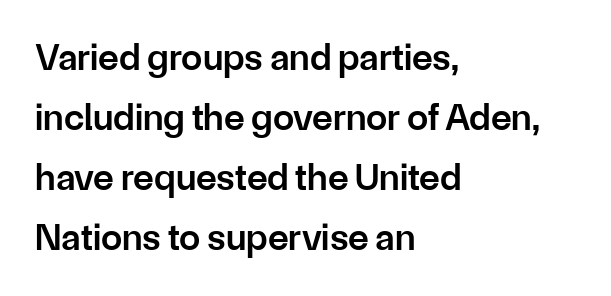
The type sits square on the baseline with zero lean. No word sits above an underline. To sum up the face: it is a sans, with no serifs. Stems and bowls a touch heavier than normal — semibold. Looks like regular typesetting: each glyph gets only the width it needs. The line-height multiplier appears to be the usual default.
